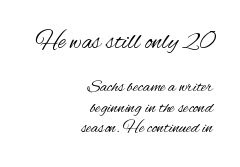
Look at the tracking — it's just the regular setting, nothing added. The gap between lines stays unmarked. Line ends are locked; line starts wander.
